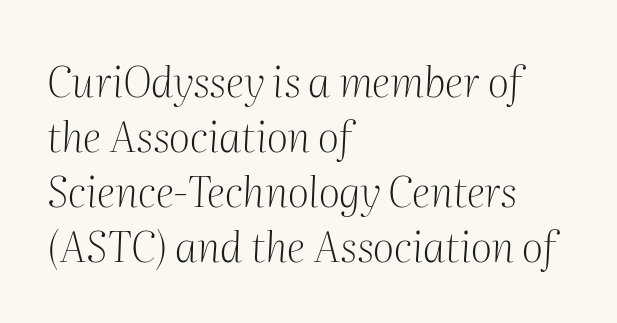
Q: Is the text bold? A: No.
Q: Is the text italic (slanted)? A: Yes, it leans right by about 2 degrees.
Q: Is the typeface a serif or a sans-serif typeface? A: Serif.
Q: Is the text underlined? A: No.
Q: How is the paragraph aligned? A: Left-aligned.
Q: Is the spacing between letters normal or unusually wide? A: Normal.
Q: Is the spacing between lines tight, normal or loose? A: Normal.
Q: Width (condensed, normal, or wide)? A: Normal.
Q: Stroke contrast? A: Medium.
Q: x-height? A: Medium.
Q: Monospaced? A: No.
